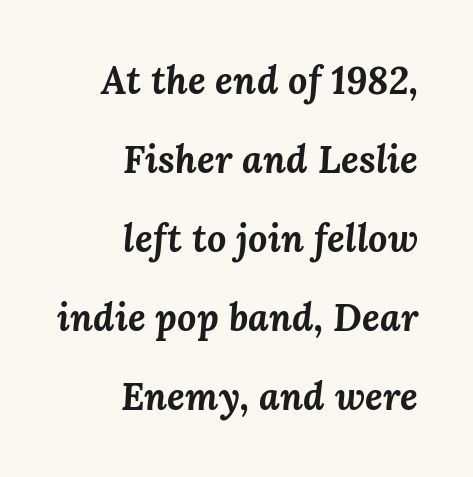
{"italic": "yes", "lean": "right", "slant_degrees": 3, "bold": "yes", "weight": "bold", "width": "normal", "stroke_contrast": "medium", "x_height": "medium", "monospaced": "no", "underline": "no", "align": "right", "line_spacing": "loose", "line_spacing_ratio": 2.08, "letter_spacing": "normal", "letter_spacing_em": 0.0, "glyph_px": 38}
